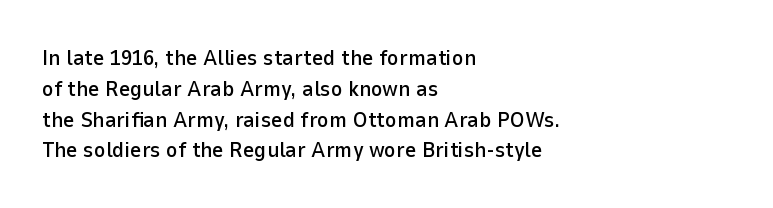
A classic flush-left, rag-right setting is used for this passage. Rendered with straight, roman letterforms. The rendering uses a moderate line-height, typical for paragraphs. In terms of letterspacing, this is plain default setting.
